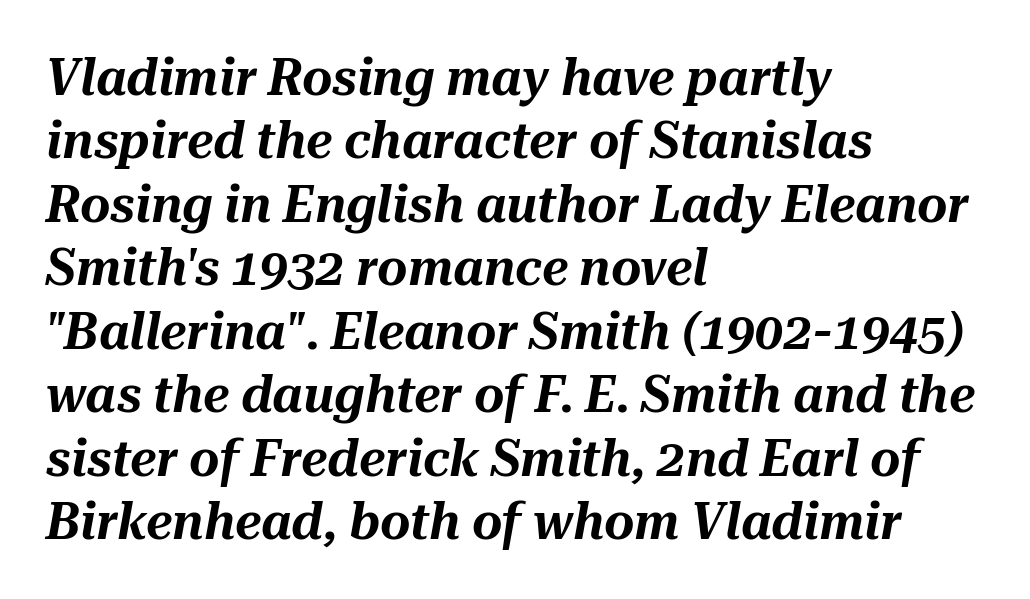
The image shows 52 px text type, italic (leaning right); set left-aligned, line spacing 1.22x, normal letter spacing, not underlined; medium stroke contrast and a medium x-height.
